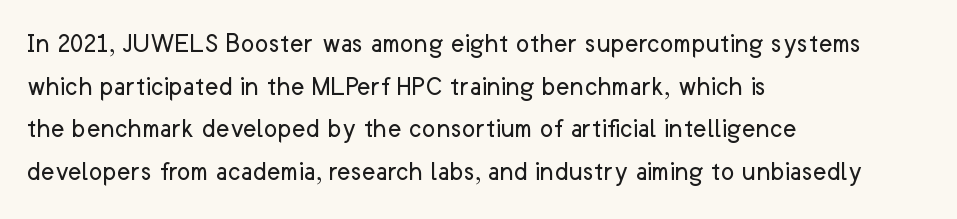
Q: Is the text bold? A: No.
Q: Is the text italic (slanted)? A: No, it is upright.
Q: Is the typeface a serif or a sans-serif typeface? A: Sans-serif.
Q: Is the text underlined? A: No.
Q: How is the paragraph aligned? A: Left-aligned.
Q: Is the spacing between letters normal or unusually wide? A: Normal.
Q: Is the spacing between lines tight, normal or loose? A: Normal.
Q: Width (condensed, normal, or wide)? A: Normal.
Q: Stroke contrast? A: Low.
Q: x-height? A: Medium.
Q: Monospaced? A: No.
